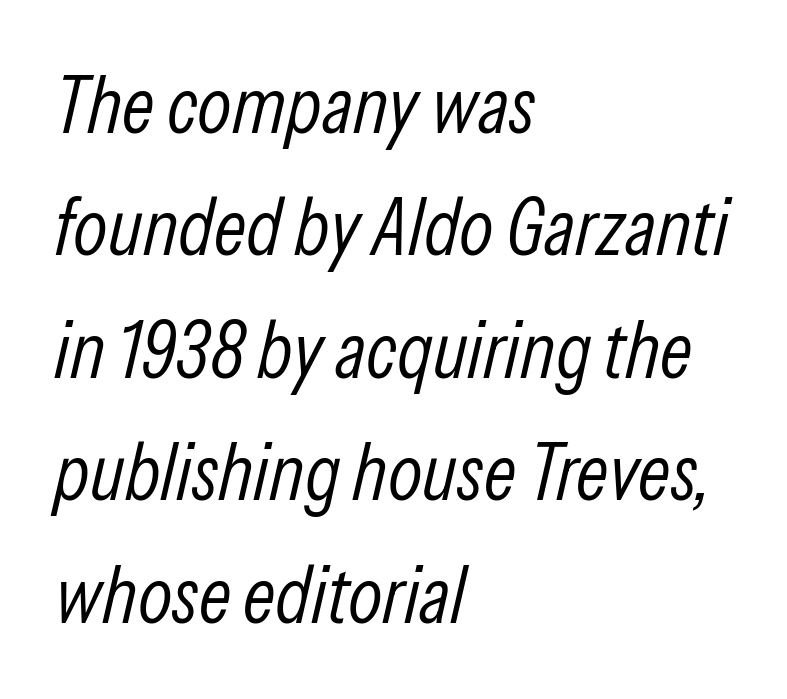
Q: Is the text bold? A: No.
Q: Is the text italic (slanted)? A: Yes, it leans right by about 13 degrees.
Q: Is the text underlined? A: No.
Q: How is the paragraph aligned? A: Left-aligned.
Q: Is the spacing between letters normal or unusually wide? A: Normal.
Q: Is the spacing between lines tight, normal or loose? A: Normal.
Q: Width (condensed, normal, or wide)? A: Condensed.
Q: Stroke contrast? A: Low.
Q: x-height? A: Medium.
Q: Monospaced? A: No.
